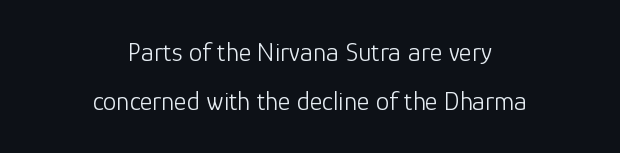
{"italic": "no", "bold": "no", "underline": "no", "align": "center", "line_spacing_ratio": 1.82, "letter_spacing": "normal", "letter_spacing_em": 0.0, "glyph_px": 27}
